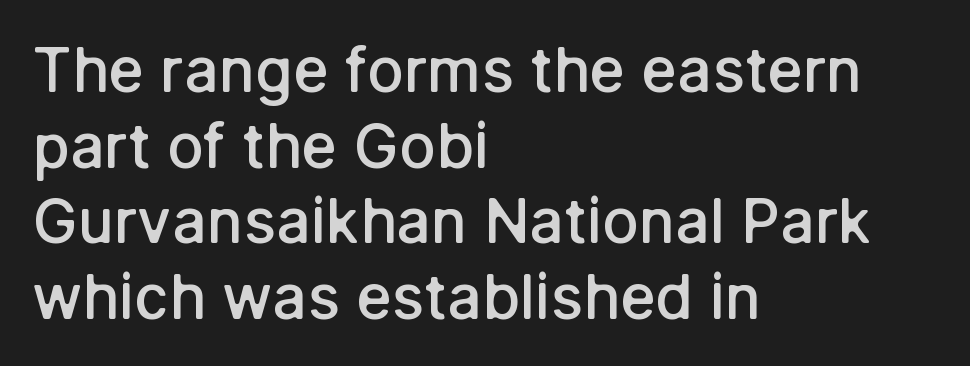
{"serif": "no", "italic": "no", "bold": "semi", "weight": "semibold", "width": "normal", "stroke_contrast": "low", "x_height": "medium", "monospaced": "no", "underline": "no", "align": "left", "line_spacing_ratio": 1.24, "letter_spacing": "normal", "letter_spacing_em": 0.0, "glyph_px": 61}
